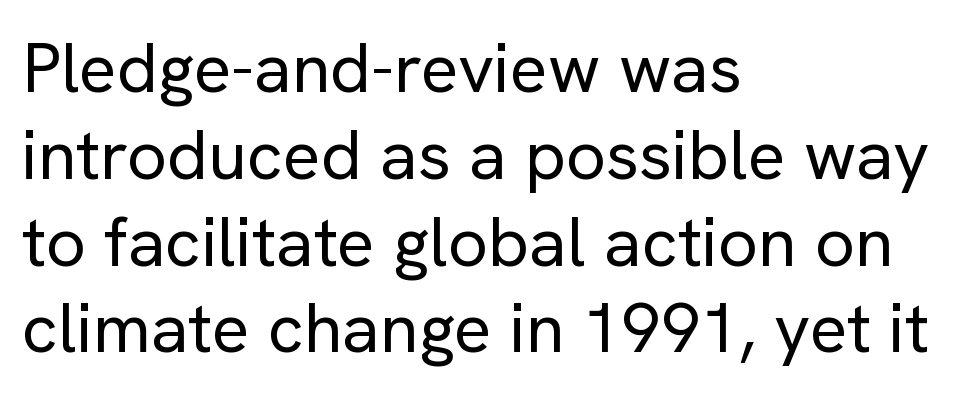
Do the characters align in a grid? No, the font is proportional. Unlike italic type, these characters show no tilt at all. Nope, no serifs anywhere on these letters. Check under the words: just untouched page.
